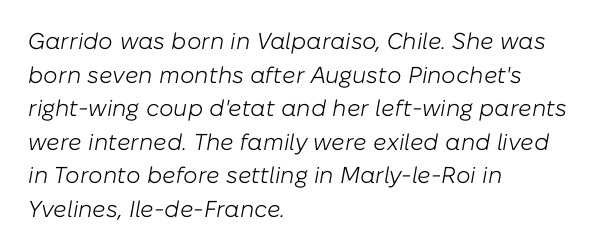
{"italic": "yes", "lean": "right", "slant_degrees": 10, "bold": "no", "underline": "no", "align": "left", "line_spacing": "normal", "line_spacing_ratio": 1.46, "letter_spacing": "normal", "letter_spacing_em": 0.0, "glyph_px": 23}
